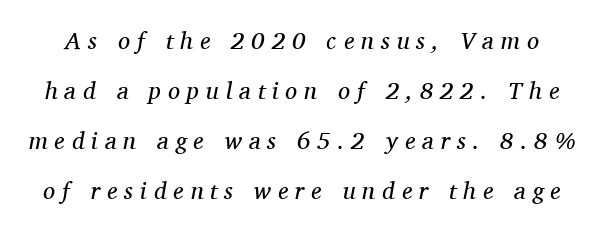
Q: Is the text bold? A: No.
Q: Is the text italic (slanted)? A: Yes, it leans right by about 11 degrees.
Q: Is the text underlined? A: No.
Q: Is the spacing between letters normal or unusually wide? A: Unusually wide.
Q: Is the spacing between lines tight, normal or loose? A: Loose.
